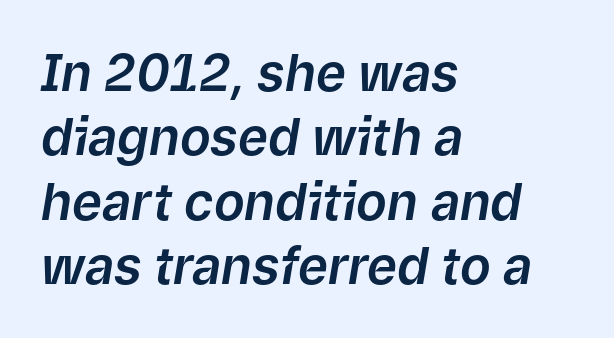
Q: Is the text italic (slanted)? A: Yes, it leans right by about 9 degrees.
Q: Is the text underlined? A: No.
Q: How is the paragraph aligned? A: Left-aligned.
Q: Is the spacing between letters normal or unusually wide? A: Normal.
Q: Is the spacing between lines tight, normal or loose? A: Normal.
Q: Width (condensed, normal, or wide)? A: Normal.
Q: Stroke contrast? A: Low.
Q: x-height? A: Medium.
Q: Monospaced? A: No.
